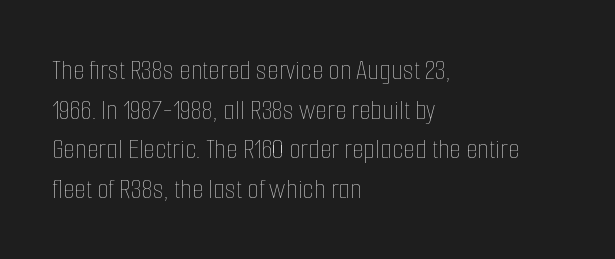
{"italic": "no", "bold": "no", "weight": "thin", "width": "condensed", "stroke_contrast": "low", "x_height": "medium", "monospaced": "no", "underline": "no", "align": "left", "line_spacing": "normal", "line_spacing_ratio": 1.32, "letter_spacing": "normal", "letter_spacing_em": 0.0, "glyph_px": 30}
